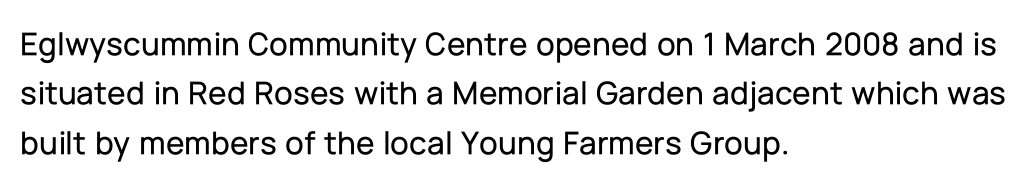
Q: Is the text italic (slanted)? A: No, it is upright.
Q: Is the typeface a serif or a sans-serif typeface? A: Sans-serif.
Q: Is the text underlined? A: No.
Q: How is the paragraph aligned? A: Left-aligned.
Q: Is the spacing between letters normal or unusually wide? A: Normal.
Q: Is the spacing between lines tight, normal or loose? A: Normal.
Q: Width (condensed, normal, or wide)? A: Normal.
Q: Stroke contrast? A: Low.
Q: x-height? A: Medium.
Q: Monospaced? A: No.
